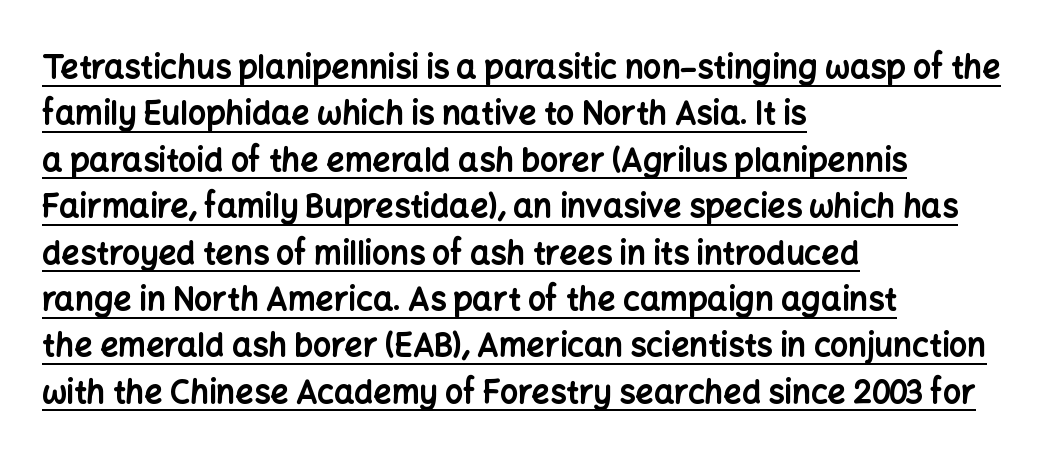
The image shows 32 px bold sans-serif type, upright; set left-aligned, normal line spacing (1.45x), normal letter spacing, underlined; low stroke contrast and a medium x-height.
